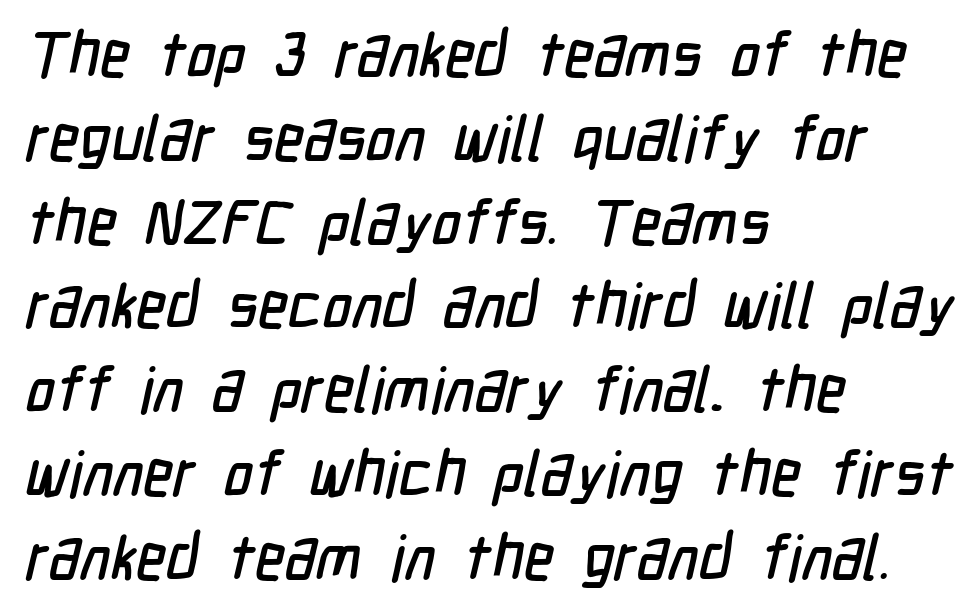
The image shows 63 px condensed sans-serif type; set left-aligned, normal line spacing (1.33x), normal letter spacing, not underlined; low stroke contrast and a medium x-height.
